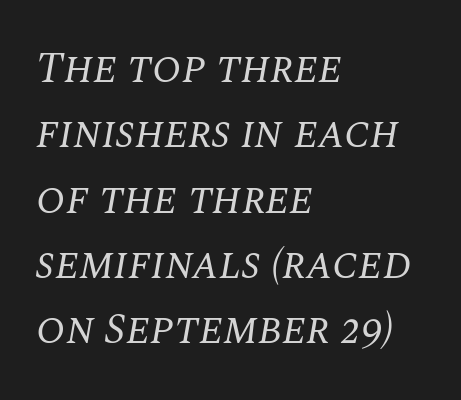
The axis of the letterforms is tilted away from vertical. Does the leading feel generous? No, just average. Type style note: has serifs. The foot of each line stays bare and open.
